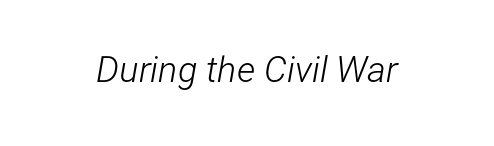
Q: Is the text bold? A: No.
Q: Is the text italic (slanted)? A: Yes, it leans right by about 12 degrees.
Q: Is the text underlined? A: No.
Q: Is the spacing between letters normal or unusually wide? A: Normal.
Q: Width (condensed, normal, or wide)? A: Condensed.
Q: Stroke contrast? A: Low.
Q: x-height? A: Medium.
Q: Monospaced? A: No.
